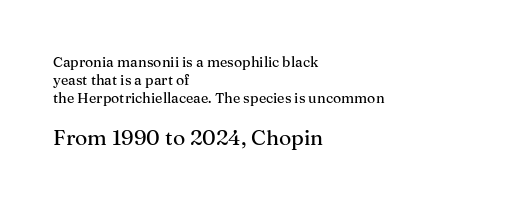
{"italic": "no", "underline": "no", "align": "left", "line_spacing": "normal", "line_spacing_ratio": 1.3, "letter_spacing": "normal", "letter_spacing_em": 0.0, "larger_block": "second", "size_ratio": 1.5, "glyph_px": 21}
